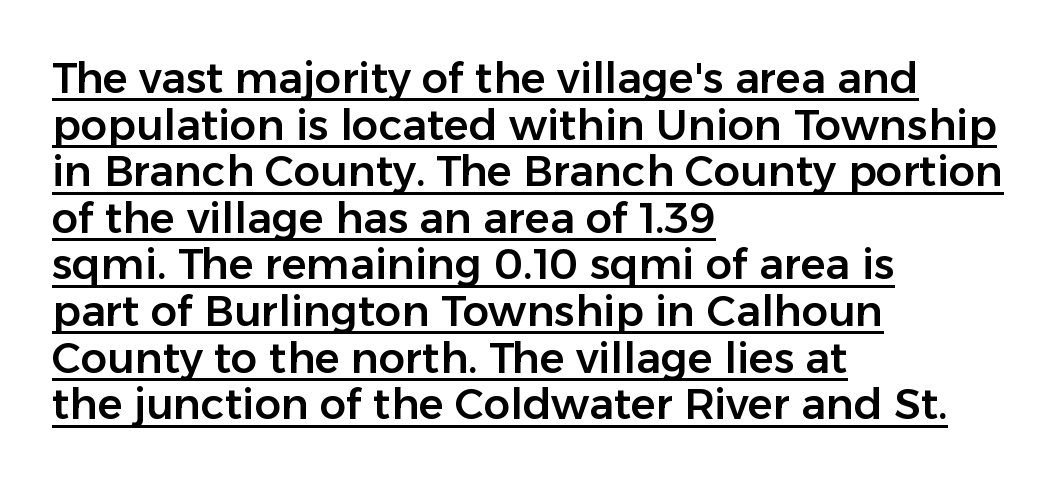
Q: Is the text italic (slanted)? A: No, it is upright.
Q: Is the typeface a serif or a sans-serif typeface? A: Sans-serif.
Q: Is the text underlined? A: Yes.
Q: How is the paragraph aligned? A: Left-aligned.
Q: Is the spacing between letters normal or unusually wide? A: Normal.
Q: Is the spacing between lines tight, normal or loose? A: Tight.
Q: Width (condensed, normal, or wide)? A: Normal.
Q: Stroke contrast? A: Low.
Q: x-height? A: Medium.
Q: Monospaced? A: No.
